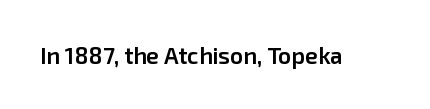
The image shows 23 px text type, upright; set normal letter spacing, not underlined.
